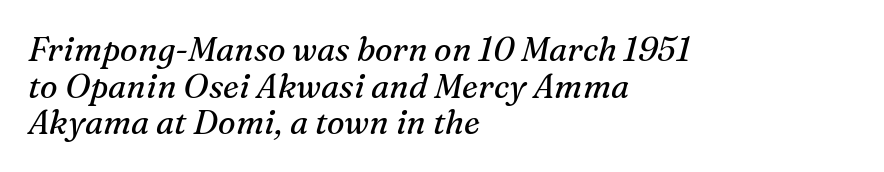
The image shows 33 px regular-weight serif type, italic (leaning right); set left-aligned, tight line spacing (1.11x), normal letter spacing, not underlined; medium stroke contrast and a medium x-height.
